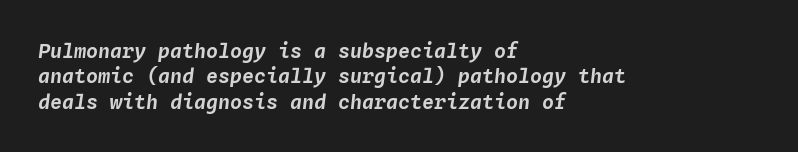
This rendering leaves character spacing at its baseline value. The letters are slanted; this is an italic face. Unmarked baselines from the first word to the last. Alignment: flush left. Does the leading feel generous? No, just average.
